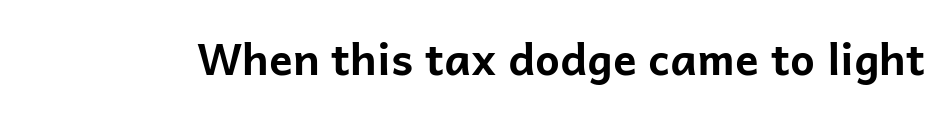
{"serif": "no", "italic": "no", "bold": "yes", "weight": "bold", "width": "normal", "stroke_contrast": "low", "x_height": "medium", "monospaced": "no", "underline": "no", "letter_spacing": "normal", "letter_spacing_em": 0.0, "glyph_px": 44}
